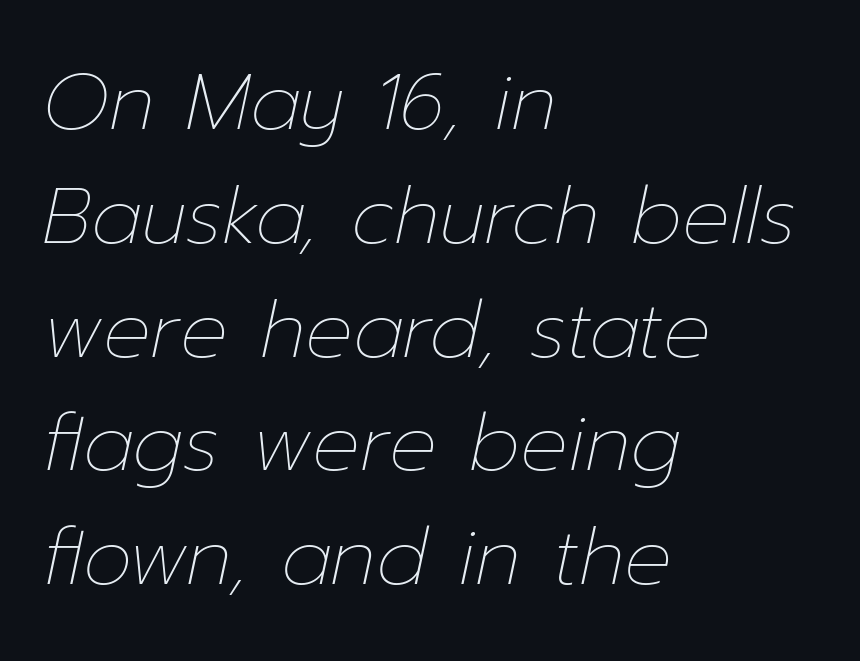
{"italic": "yes", "lean": "right", "slant_degrees": 12, "bold": "no", "weight": "thin", "width": "normal", "stroke_contrast": "low", "x_height": "medium", "monospaced": "no", "underline": "no", "align": "left", "line_spacing": "normal", "line_spacing_ratio": 1.44, "letter_spacing": "normal", "letter_spacing_em": 0.0, "glyph_px": 79}
